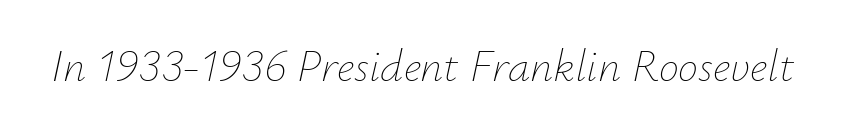
{"italic": "yes", "lean": "right", "slant_degrees": 12, "bold": "no", "weight": "thin", "width": "normal", "stroke_contrast": "low", "x_height": "small", "monospaced": "no", "underline": "no", "letter_spacing": "normal", "letter_spacing_em": 0.0, "glyph_px": 45}
